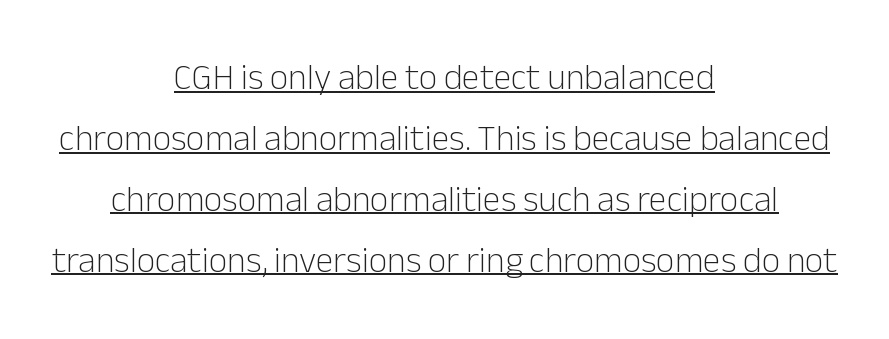
Q: Is the text bold? A: No.
Q: Is the text italic (slanted)? A: No, it is upright.
Q: Is the typeface a serif or a sans-serif typeface? A: Sans-serif.
Q: Is the text underlined? A: Yes.
Q: How is the paragraph aligned? A: Centered.
Q: Is the spacing between letters normal or unusually wide? A: Normal.
Q: Is the spacing between lines tight, normal or loose? A: Normal.
Q: Width (condensed, normal, or wide)? A: Normal.
Q: Stroke contrast? A: Low.
Q: x-height? A: Medium.
Q: Monospaced? A: No.
